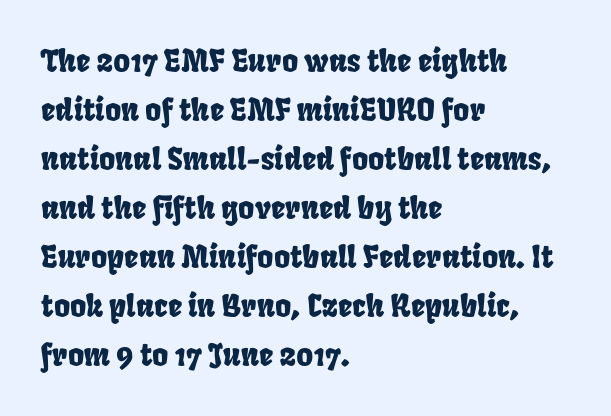
The image shows 31 px condensed type; set left-aligned, normal line spacing (1.58x), normal letter spacing, not underlined; low stroke contrast and a large x-height.
